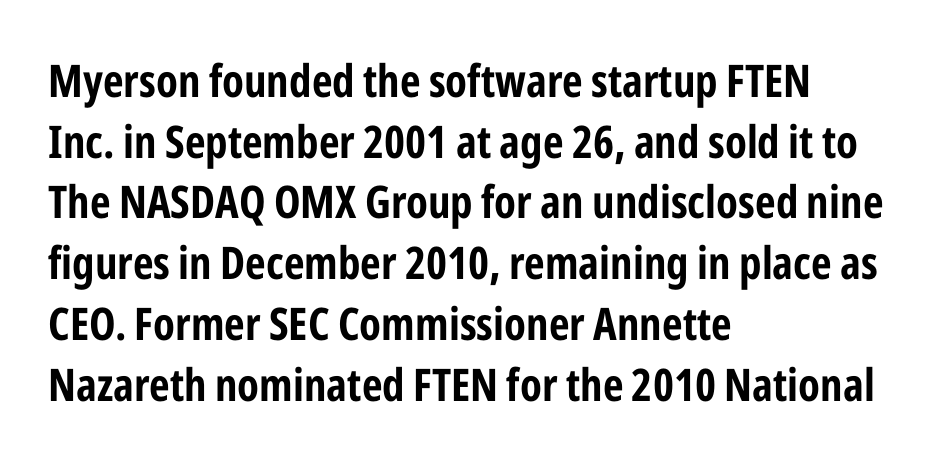
The image shows 45 px condensed sans-serif type, upright; set left-aligned, normal line spacing (1.35x), normal letter spacing, not underlined; low stroke contrast and a medium x-height.
